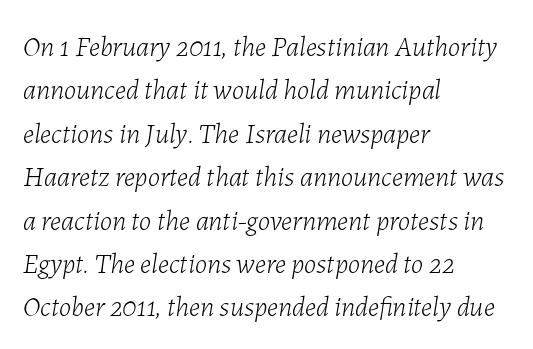
The vertical gap from one line to the next is medium. The ragged edge is on the right, which tells us the setting is flush left. A quiet, ordinary-to-light weight characterises the typeface. This sample uses an oblique cut, with every glyph tilted off the vertical.
